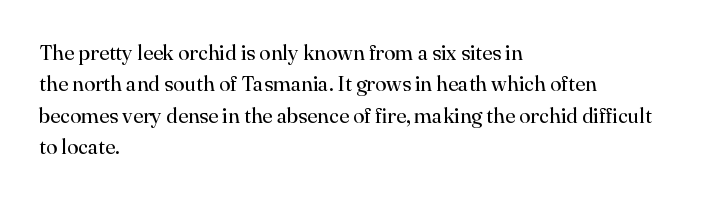
{"italic": "no", "bold": "no", "underline": "no", "align": "left", "line_spacing": "normal", "line_spacing_ratio": 1.49, "letter_spacing": "normal", "letter_spacing_em": 0.0, "glyph_px": 21}
